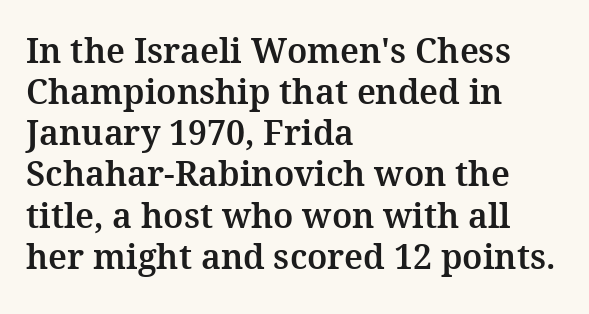
Q: Is the text italic (slanted)? A: No, it is upright.
Q: Is the typeface a serif or a sans-serif typeface? A: Serif.
Q: Is the text underlined? A: No.
Q: How is the paragraph aligned? A: Left-aligned.
Q: Is the spacing between letters normal or unusually wide? A: Normal.
Q: Width (condensed, normal, or wide)? A: Normal.
Q: Stroke contrast? A: Medium.
Q: x-height? A: Medium.
Q: Monospaced? A: No.
